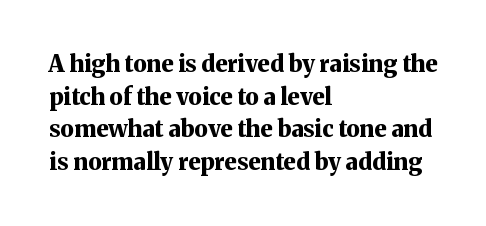
Here the glyphs are tracked normally, forming tight word shapes. One-word summary of the alignment: left. In terms of posture, this sample is upright. Notice how thick the strokes are: this is what a full bold looks like. The lines sit at an ordinary, default distance from one another.
